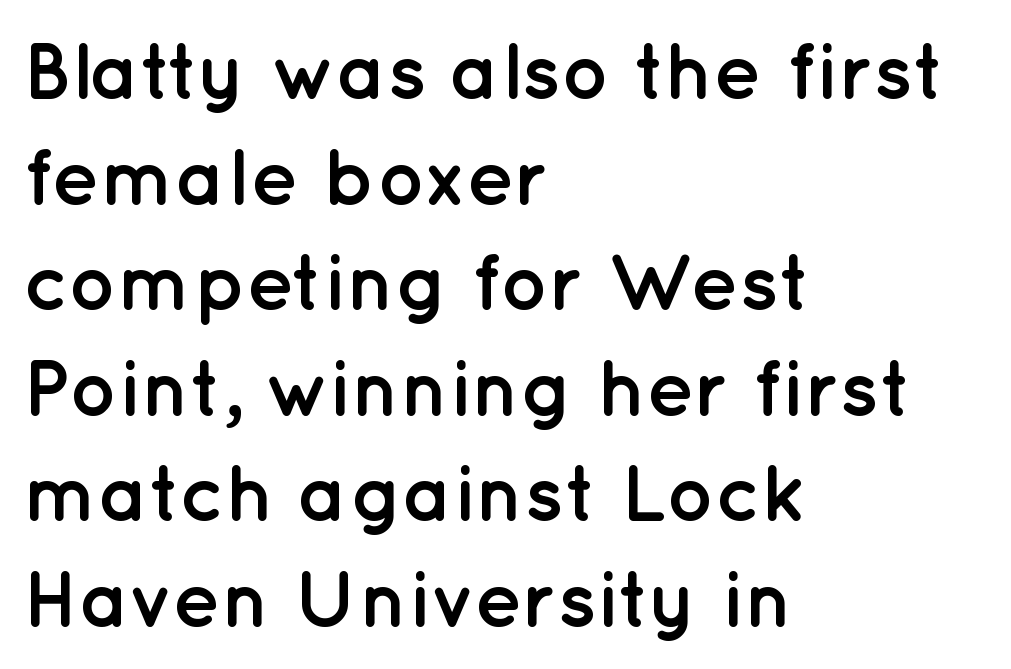
Q: Is the text bold? A: Yes.
Q: Is the text italic (slanted)? A: No, it is upright.
Q: Is the typeface a serif or a sans-serif typeface? A: Sans-serif.
Q: Is the text underlined? A: No.
Q: How is the paragraph aligned? A: Left-aligned.
Q: Is the spacing between letters normal or unusually wide? A: Normal.
Q: Is the spacing between lines tight, normal or loose? A: Normal.
Q: Width (condensed, normal, or wide)? A: Normal.
Q: Stroke contrast? A: Low.
Q: x-height? A: Medium.
Q: Monospaced? A: No.
